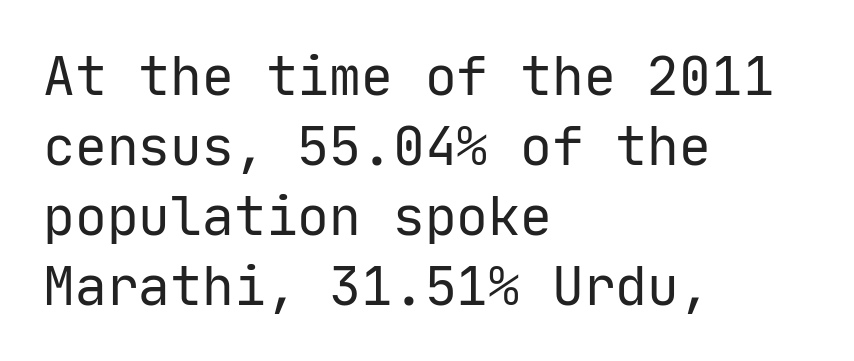
The image shows 53 px regular-weight sans-serif type, upright, monospaced; set left-aligned, normal line spacing (1.32x), normal letter spacing, not underlined; low stroke contrast and a medium x-height.
